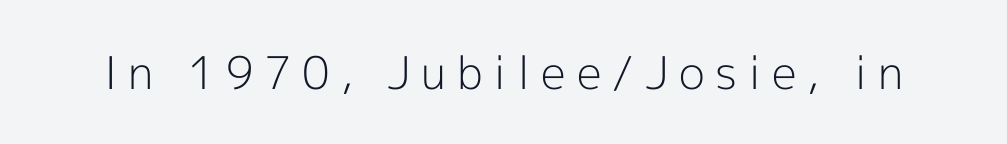
Q: Is the text bold? A: No.
Q: Is the text italic (slanted)? A: No, it is upright.
Q: Is the typeface a serif or a sans-serif typeface? A: Sans-serif.
Q: Is the text underlined? A: No.
Q: Is the spacing between letters normal or unusually wide? A: Unusually wide.
Q: Width (condensed, normal, or wide)? A: Normal.
Q: x-height? A: Medium.
Q: Monospaced? A: No.
